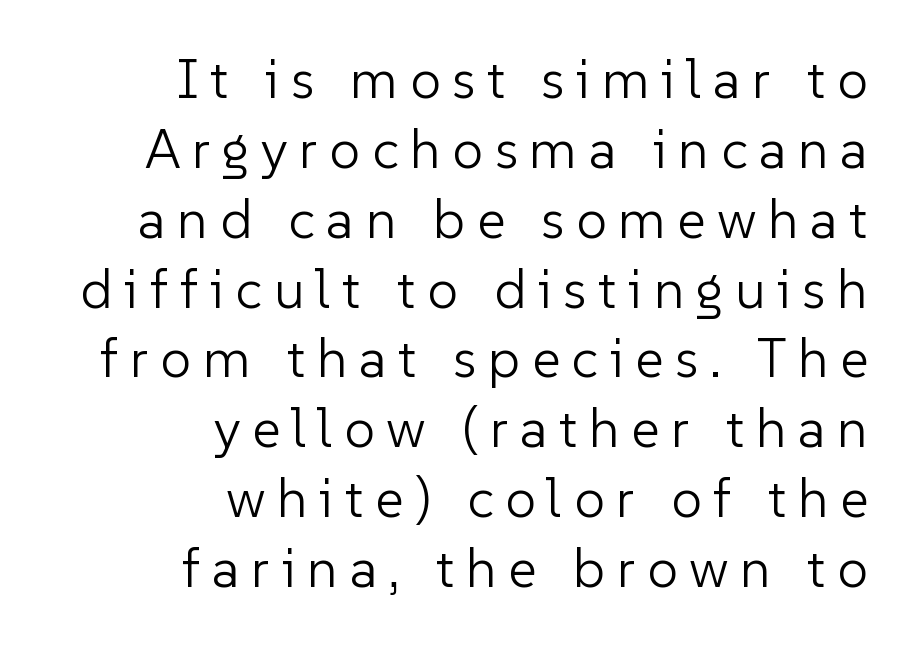
The image shows 55 px light sans-serif type, upright; set right-aligned, normal line spacing (1.27x), unusually wide letter spacing (+0.21 em), not underlined; low stroke contrast and a medium x-height.
